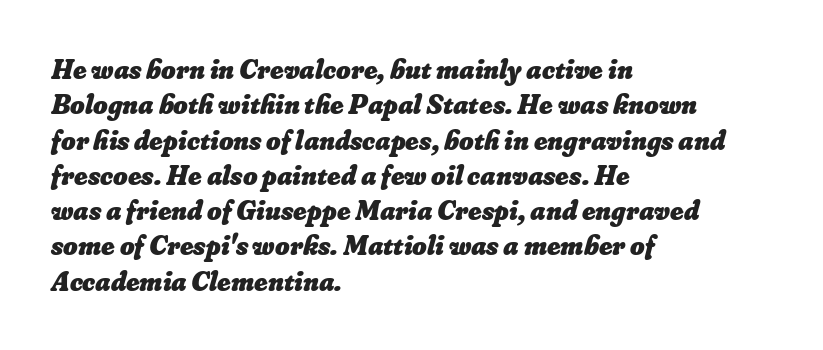
Compared with typical body copy, the letter spacing here is the same. On the weight axis this lands at bold, roughly 700. Clear beneath every line of the passage. Teacher's note: observe the even left margin — that is flush-left alignment. Here the designer chose a conventional face with non-uniform glyph widths. The designer left line spacing at the default.
